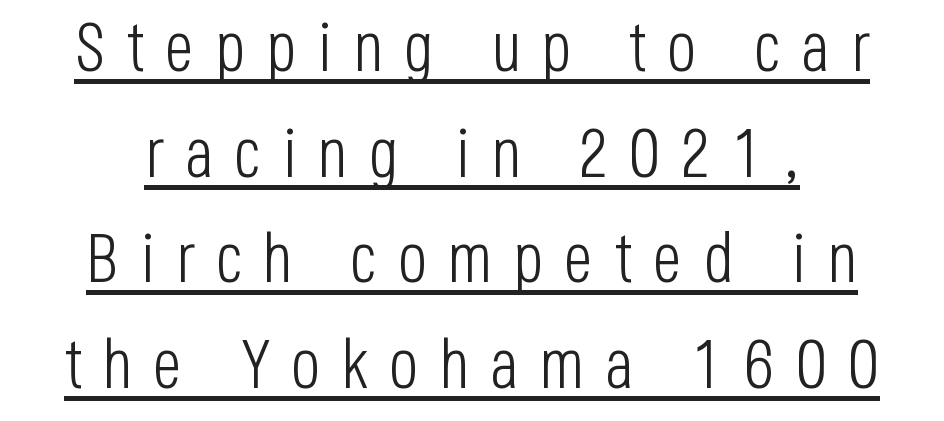
Stem width sits at or under what a default text font uses. Each letter keeps its own natural width here, so spacing adapts to shape. Quick note: interline space is typical. The rendered words wear a rule along their underside. Observe the wide spacing: letters keep a clear distance from each other.
